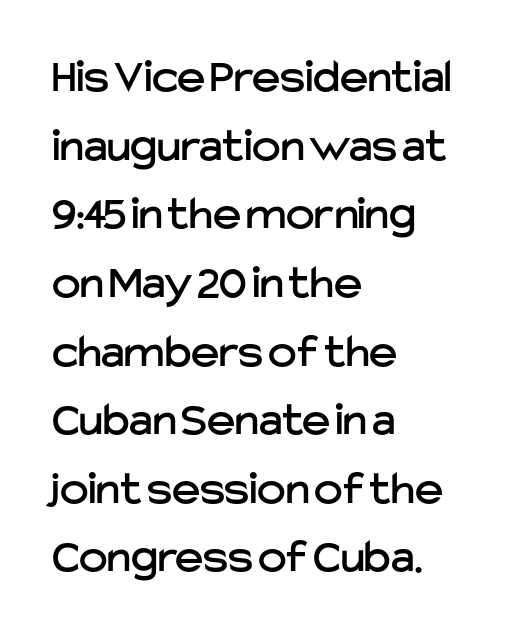
Q: Is the text italic (slanted)? A: No, it is upright.
Q: Is the typeface a serif or a sans-serif typeface? A: Sans-serif.
Q: Is the text underlined? A: No.
Q: How is the paragraph aligned? A: Left-aligned.
Q: Is the spacing between letters normal or unusually wide? A: Normal.
Q: Is the spacing between lines tight, normal or loose? A: Normal.
Q: Width (condensed, normal, or wide)? A: Normal.
Q: Stroke contrast? A: Low.
Q: x-height? A: Medium.
Q: Monospaced? A: No.
